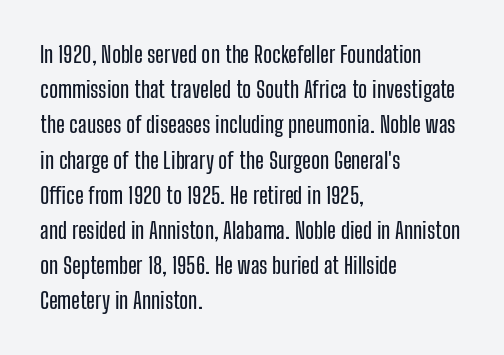
Q: Is the text italic (slanted)? A: No, it is upright.
Q: Is the text underlined? A: No.
Q: How is the paragraph aligned? A: Left-aligned.
Q: Is the spacing between letters normal or unusually wide? A: Normal.
Q: Is the spacing between lines tight, normal or loose? A: Normal.
